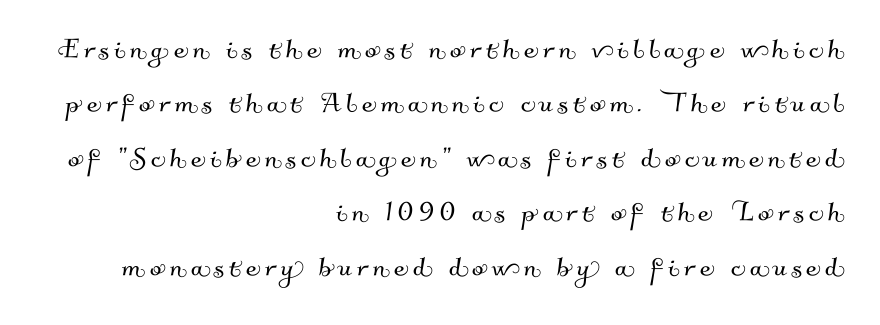
Q: Is the typeface a serif or a sans-serif typeface? A: Sans-serif.
Q: Is the text underlined? A: No.
Q: How is the paragraph aligned? A: Right-aligned.
Q: Is the spacing between lines tight, normal or loose? A: Normal.
Q: Width (condensed, normal, or wide)? A: Normal.
Q: Stroke contrast? A: Medium.
Q: x-height? A: Small.
Q: Monospaced? A: No.
